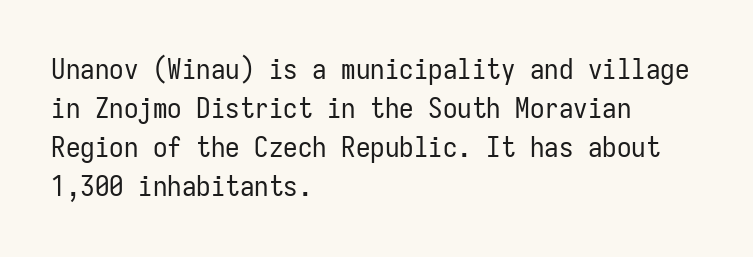
The image shows 29 px regular-weight, condensed sans-serif type, upright, monospaced; set left-aligned, normal line spacing (1.35x), normal letter spacing, not underlined; low stroke contrast and a medium x-height.
